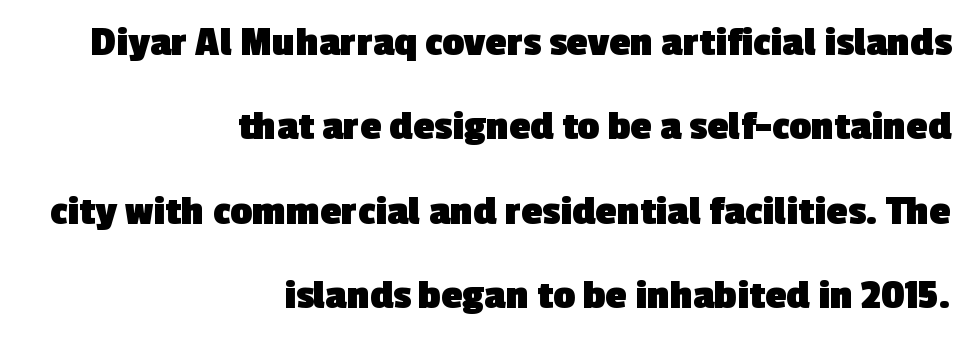
Q: Is the text bold? A: Yes.
Q: Is the typeface a serif or a sans-serif typeface? A: Sans-serif.
Q: Is the text underlined? A: No.
Q: How is the paragraph aligned? A: Right-aligned.
Q: Is the spacing between letters normal or unusually wide? A: Normal.
Q: Is the spacing between lines tight, normal or loose? A: Loose.
Q: Width (condensed, normal, or wide)? A: Normal.
Q: x-height? A: Medium.
Q: Monospaced? A: No.
